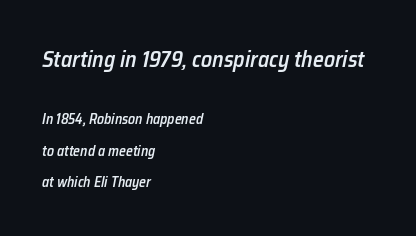
The image shows 22 px text type, italic (leaning right); set left-aligned, loose line spacing (2.22x), normal letter spacing, not underlined; the first (top) block is 1.57x larger.
